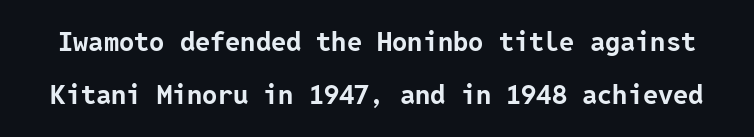
{"italic": "no", "bold": "yes", "underline": "no", "line_spacing": "loose", "line_spacing_ratio": 1.97, "letter_spacing": "normal", "letter_spacing_em": 0.0, "glyph_px": 27}
